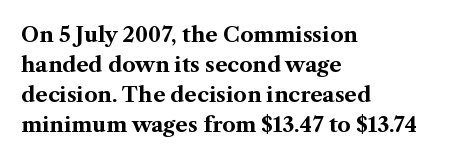
The image shows 21 px bold type, upright; set left-aligned, normal line spacing (1.43x), normal letter spacing, not underlined.
